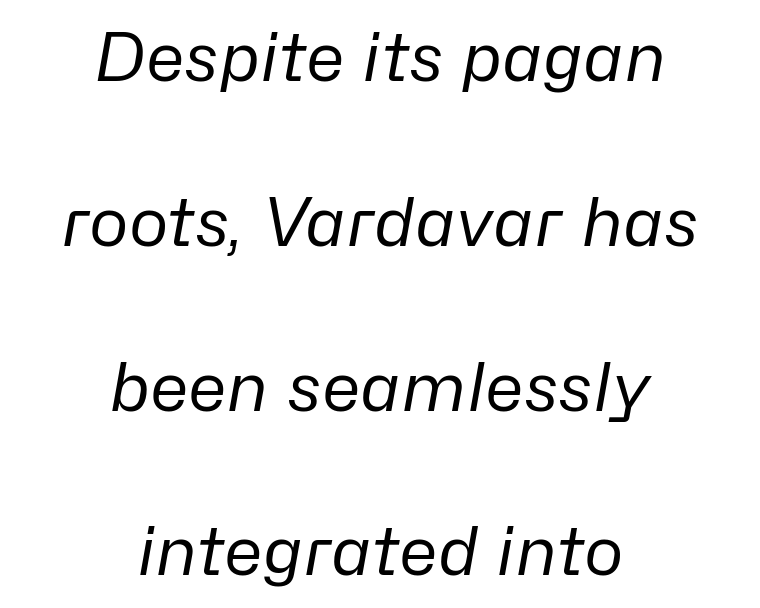
The image shows 67 px regular-weight type, italic (leaning right); set centered, loose line spacing (2.46x), normal letter spacing, not underlined; low stroke contrast and a medium x-height.
